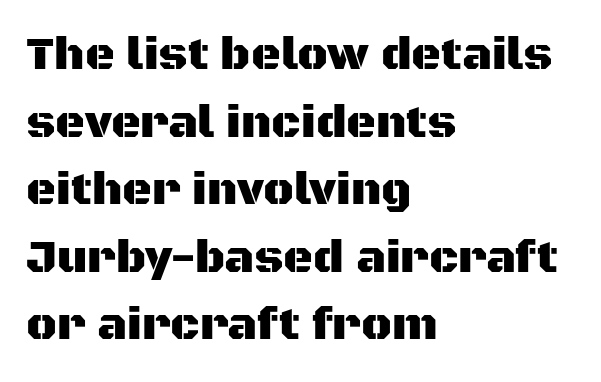
Horizontal bands of white between lines are of average thickness. Honestly, the letter spacing is just normal — you wouldn't notice it. A roman cut, with each character standing at attention. Clear beneath every line of the passage.
